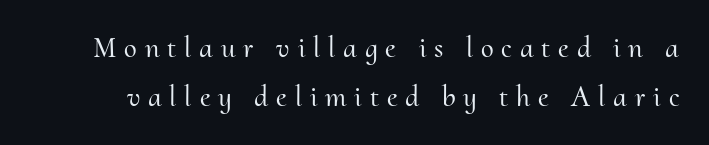
The image shows 29 px serif type, upright; set normal line spacing (1.68x), unusually wide letter spacing (+0.27 em), not underlined; medium stroke contrast and a small x-height.
